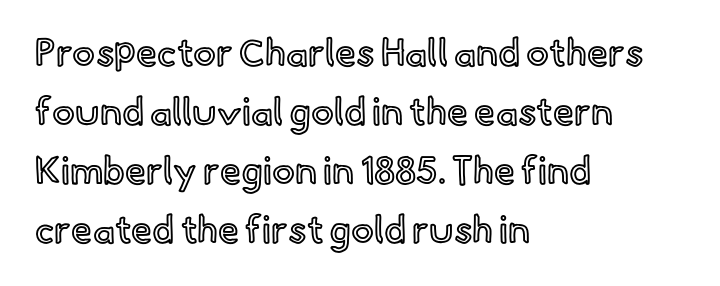
{"italic": "no", "width": "normal", "x_height": "small", "monospaced": "no", "underline": "no", "align": "left", "line_spacing": "normal", "line_spacing_ratio": 1.55, "letter_spacing": "normal", "letter_spacing_em": 0.0, "glyph_px": 38}
